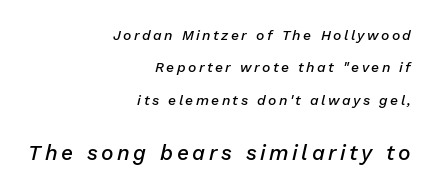
Q: Is the text bold? A: Semi-bold.
Q: Is the text italic (slanted)? A: Yes, it leans right by about 13 degrees.
Q: Is the text underlined? A: No.
Q: How is the paragraph aligned? A: Right-aligned.
Q: Is the spacing between lines tight, normal or loose? A: Loose.
Q: Which block of text is set in a larger size, the first (top) or the second (bottom)? A: The second (bottom) one.
